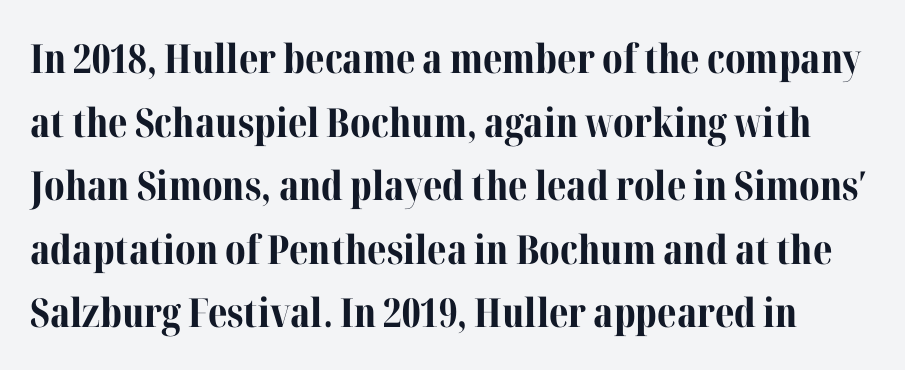
Q: Is the text bold? A: Yes.
Q: Is the text italic (slanted)? A: No, it is upright.
Q: Is the typeface a serif or a sans-serif typeface? A: Serif.
Q: Is the text underlined? A: No.
Q: Is the spacing between letters normal or unusually wide? A: Normal.
Q: Is the spacing between lines tight, normal or loose? A: Normal.
Q: Width (condensed, normal, or wide)? A: Normal.
Q: Stroke contrast? A: Medium.
Q: x-height? A: Medium.
Q: Monospaced? A: No.
